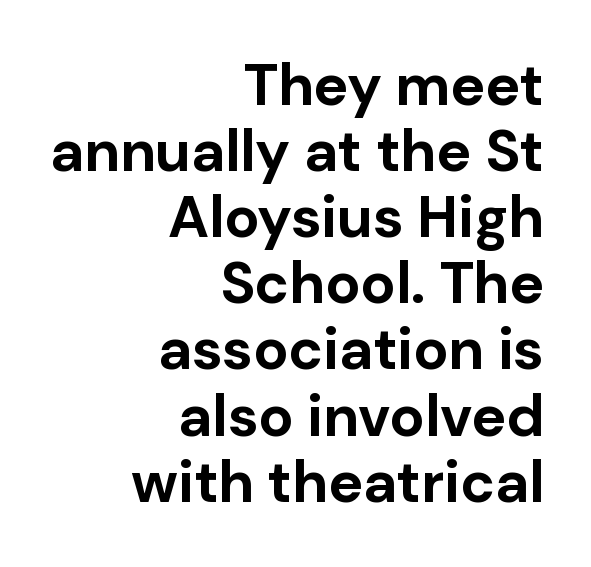
Q: Is the text bold? A: Yes.
Q: Is the text italic (slanted)? A: No, it is upright.
Q: Is the typeface a serif or a sans-serif typeface? A: Sans-serif.
Q: Is the text underlined? A: No.
Q: How is the paragraph aligned? A: Right-aligned.
Q: Is the spacing between letters normal or unusually wide? A: Normal.
Q: Is the spacing between lines tight, normal or loose? A: Tight.
Q: Width (condensed, normal, or wide)? A: Normal.
Q: Stroke contrast? A: Low.
Q: x-height? A: Medium.
Q: Monospaced? A: No.
